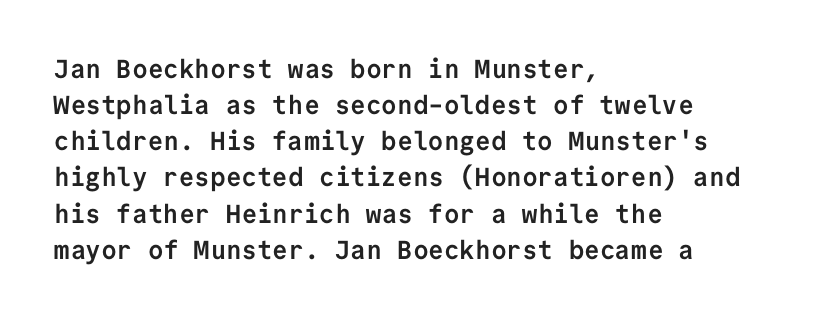
The image shows 26 px bold type, upright; set left-aligned, normal line spacing (1.39x), normal letter spacing, not underlined.
